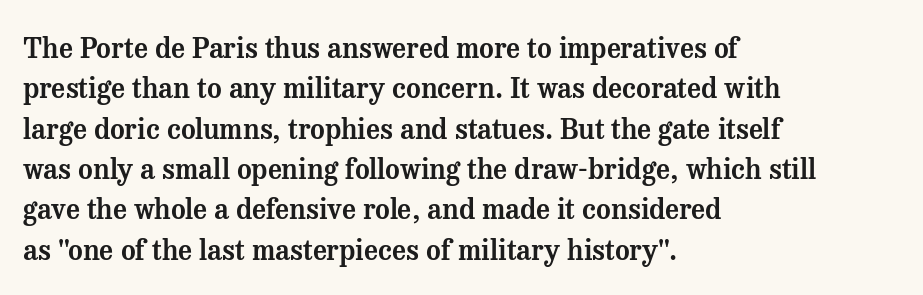
The image shows 28 px serif type, upright; set left-aligned, normal line spacing (1.44x), normal letter spacing, not underlined; medium stroke contrast and a medium x-height.
